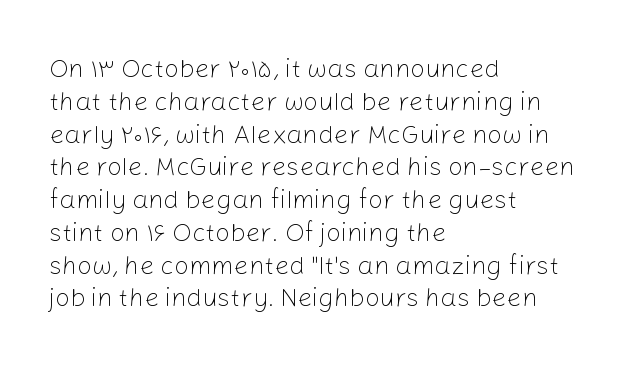
{"italic": "no", "bold": "no", "underline": "no", "align": "left", "line_spacing": "normal", "line_spacing_ratio": 1.26, "letter_spacing": "normal", "letter_spacing_em": 0.0, "glyph_px": 26}
